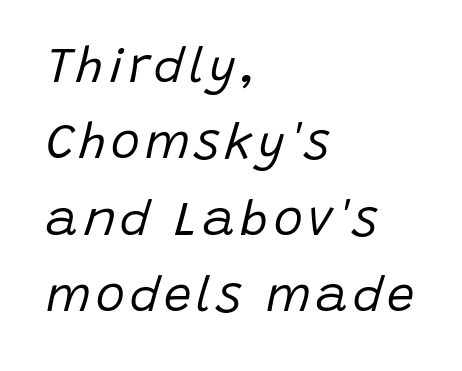
The image shows 49 px regular-weight type, italic (leaning right); set left-aligned, normal line spacing (1.56x), not underlined; low stroke contrast and a large x-height.
